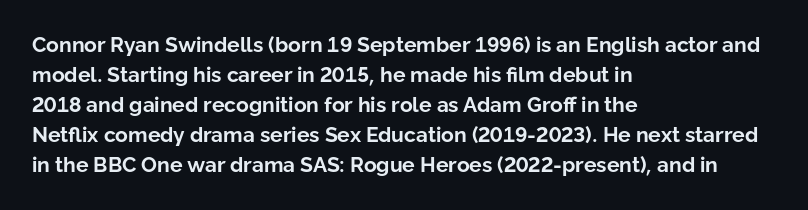
The font's upright variant was chosen for this text. These lines keep a tight, regular rhythm from letter to letter. Notice how thick the strokes are: this is what a full bold looks like. These lines sit exactly where default settings would place them.
